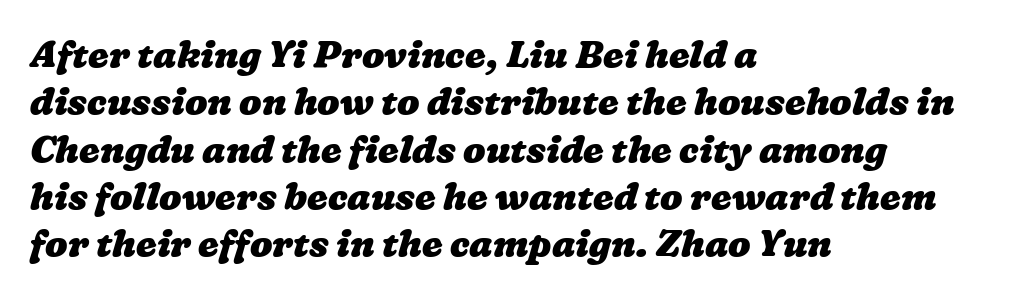
The image shows 37 px heavy, wide type; set left-aligned, normal line spacing (1.28x), normal letter spacing, not underlined; low stroke contrast and a medium x-height.
